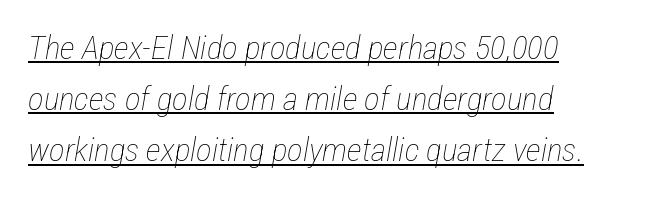
{"italic": "yes", "lean": "right", "slant_degrees": 12, "bold": "no", "weight": "thin", "width": "condensed", "stroke_contrast": "low", "x_height": "medium", "monospaced": "no", "underline": "yes", "align": "left", "line_spacing": "normal", "line_spacing_ratio": 1.55, "letter_spacing": "normal", "letter_spacing_em": 0.0, "glyph_px": 33}
